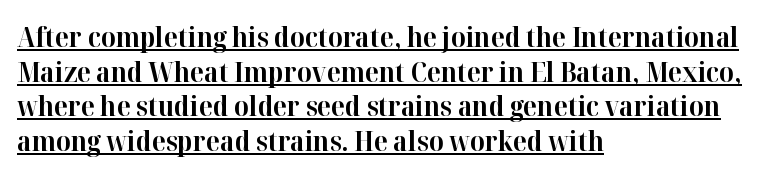
{"serif": "yes", "italic": "no", "bold": "yes", "weight": "bold", "width": "normal", "stroke_contrast": "high", "x_height": "medium", "monospaced": "no", "underline": "yes", "align": "left", "line_spacing_ratio": 1.24, "letter_spacing": "normal", "letter_spacing_em": 0.0, "glyph_px": 28}
